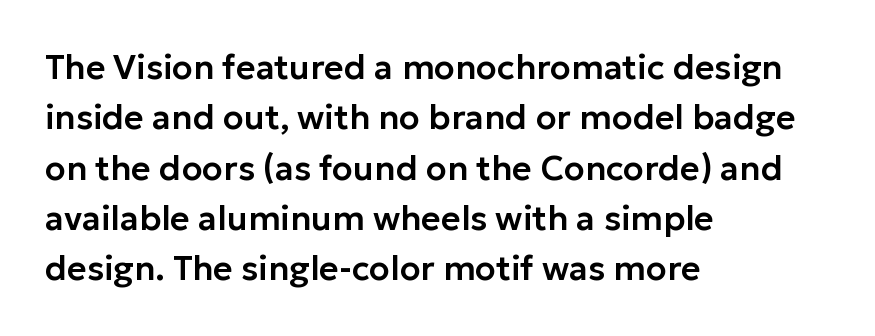
Q: Is the text italic (slanted)? A: No, it is upright.
Q: Is the typeface a serif or a sans-serif typeface? A: Sans-serif.
Q: Is the text underlined? A: No.
Q: How is the paragraph aligned? A: Left-aligned.
Q: Is the spacing between letters normal or unusually wide? A: Normal.
Q: Is the spacing between lines tight, normal or loose? A: Normal.
Q: Width (condensed, normal, or wide)? A: Normal.
Q: Stroke contrast? A: Low.
Q: x-height? A: Medium.
Q: Monospaced? A: No.
